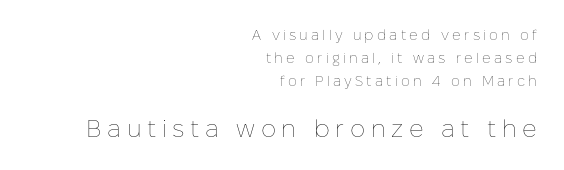
Beneath every word, the page is bare. The vertical gap from one line to the next is medium. Characters follow at a spacing far wider than the type designer built in. Style check: upright.
